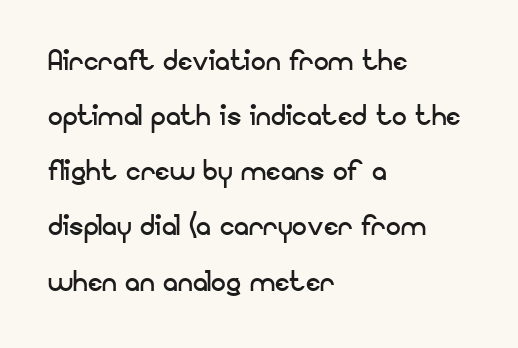
{"serif": "no", "italic": "no", "bold": "no", "weight": "regular", "width": "normal", "stroke_contrast": "low", "x_height": "small", "monospaced": "no", "underline": "no", "align": "left", "line_spacing": "normal", "line_spacing_ratio": 1.49, "letter_spacing": "normal", "letter_spacing_em": 0.0, "glyph_px": 37}
